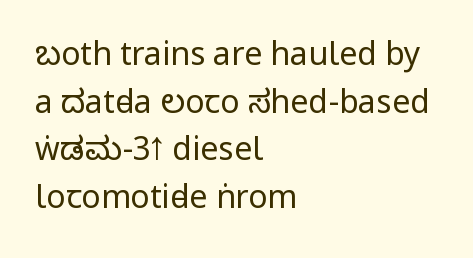
{"serif": "no", "italic": "no", "bold": "no", "weight": "regular", "width": "condensed", "stroke_contrast": "low", "underline": "no", "align": "left", "line_spacing": "normal", "line_spacing_ratio": 1.49, "letter_spacing": "normal", "letter_spacing_em": 0.0, "glyph_px": 32}
